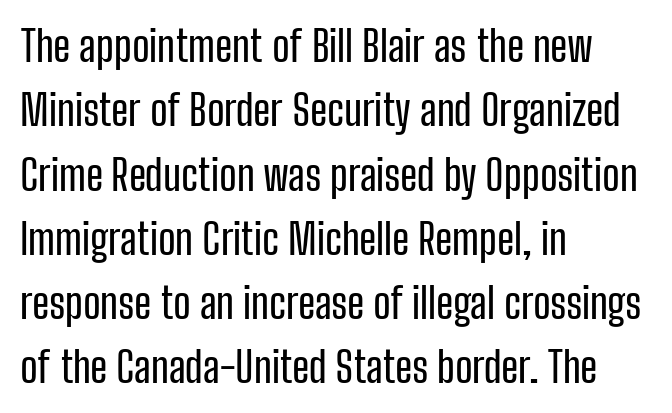
Are there feet on the stems? There aren't — it's a sans. Every stem runs plumb, perpendicular to the baseline. Character widths vary here, with narrow letters taking less room than wide ones. The block of text has a typical density, with ordinary space between rows. The rendering anchors every line to the left-hand side.
